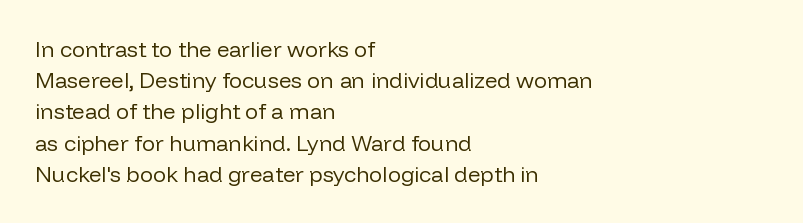
The image shows 22 px text type, upright; set left-aligned, normal line spacing (1.42x), normal letter spacing, not underlined.
